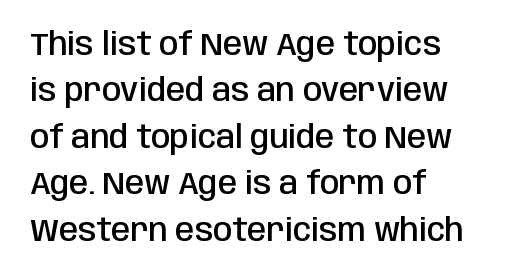
Q: Is the text bold? A: Semi-bold.
Q: Is the text italic (slanted)? A: No, it is upright.
Q: Is the typeface a serif or a sans-serif typeface? A: Sans-serif.
Q: Is the text underlined? A: No.
Q: How is the paragraph aligned? A: Left-aligned.
Q: Is the spacing between letters normal or unusually wide? A: Normal.
Q: Is the spacing between lines tight, normal or loose? A: Normal.
Q: Width (condensed, normal, or wide)? A: Condensed.
Q: Stroke contrast? A: Low.
Q: x-height? A: Large.
Q: Monospaced? A: No.
